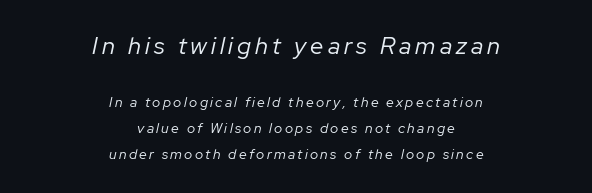
The image shows 24 px text type, italic (leaning right); set centered, line spacing 1.84x, not underlined; the first (top) block is 1.71x larger.
